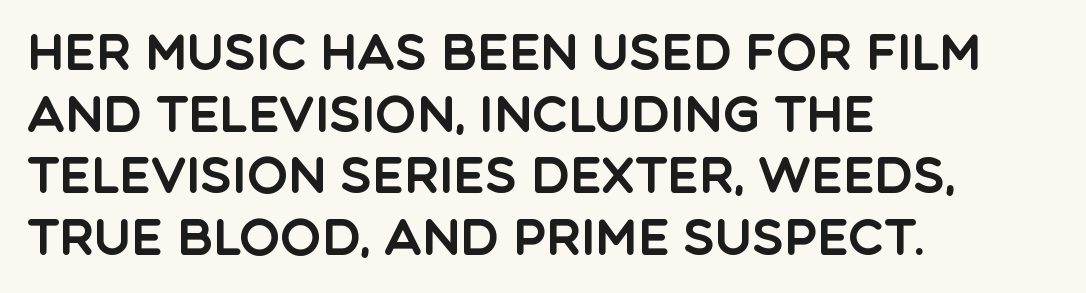
Check where the strokes stop: nothing finishes them off — pure sans. The letters advance in unequal steps, a hallmark of proportional type. The line-height multiplier appears to be the usual default. The space beneath each line is pristine and unruled. Posture: vertical.
